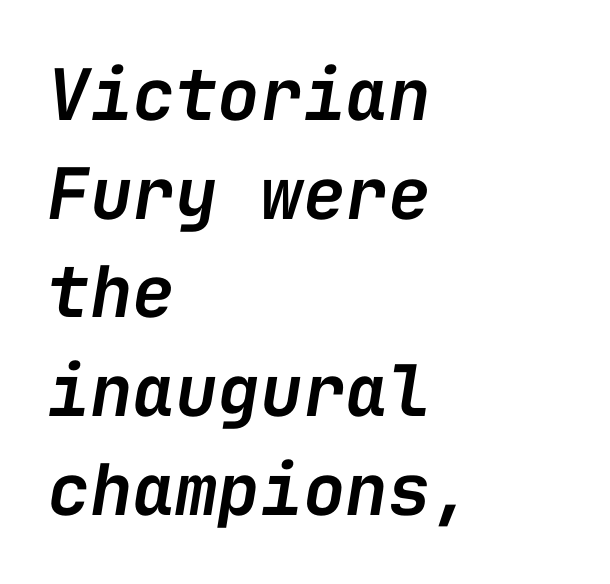
The image shows 71 px semibold type, italic (leaning right), monospaced; set left-aligned, normal line spacing (1.39x), normal letter spacing, not underlined; low stroke contrast and a medium x-height.
